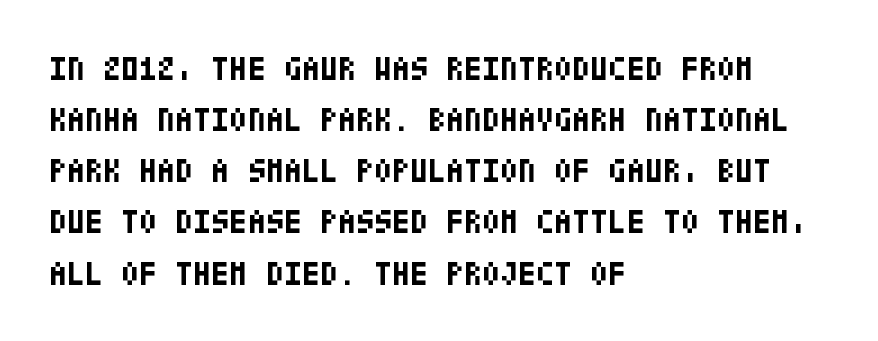
{"serif": "no", "italic": "no", "bold": "yes", "weight": "bold", "width": "condensed", "stroke_contrast": "low", "x_height": "large", "underline": "no", "align": "left", "line_spacing": "normal", "line_spacing_ratio": 1.55, "letter_spacing": "normal", "letter_spacing_em": 0.0, "glyph_px": 33}
